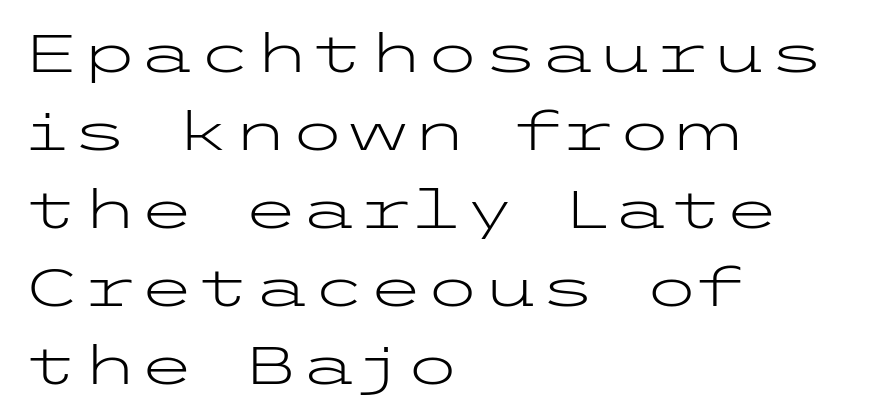
The image shows 52 px light, wide sans-serif type, upright; set left-aligned, normal line spacing (1.5x), normal letter spacing, not underlined; low stroke contrast and a medium x-height.
